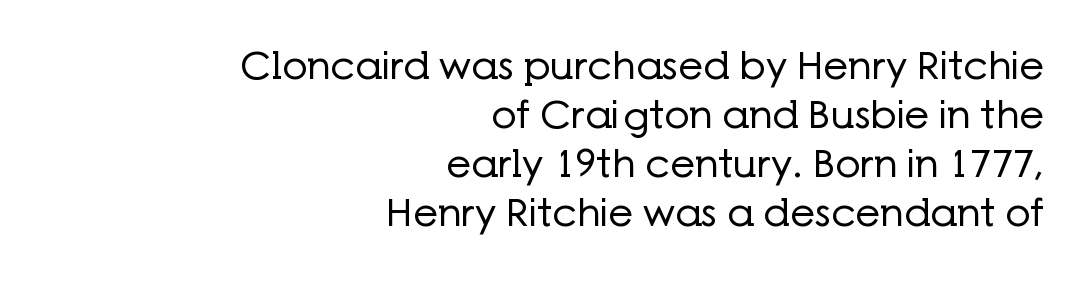
{"serif": "no", "italic": "no", "bold": "no", "weight": "regular", "width": "normal", "stroke_contrast": "low", "x_height": "medium", "monospaced": "no", "underline": "no", "align": "right", "line_spacing": "normal", "line_spacing_ratio": 1.26, "letter_spacing": "normal", "letter_spacing_em": 0.0, "glyph_px": 39}
